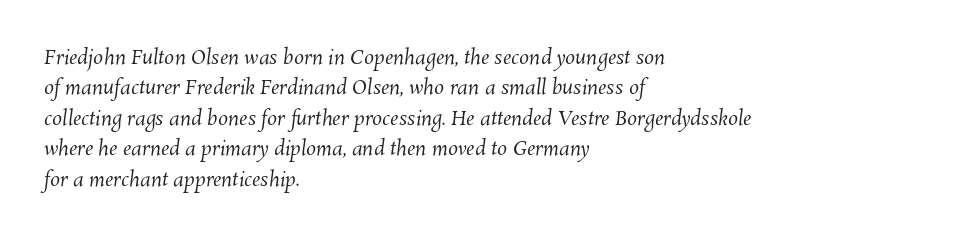
The image shows 20 px text type; set left-aligned, normal line spacing (1.52x), normal letter spacing, not underlined.
